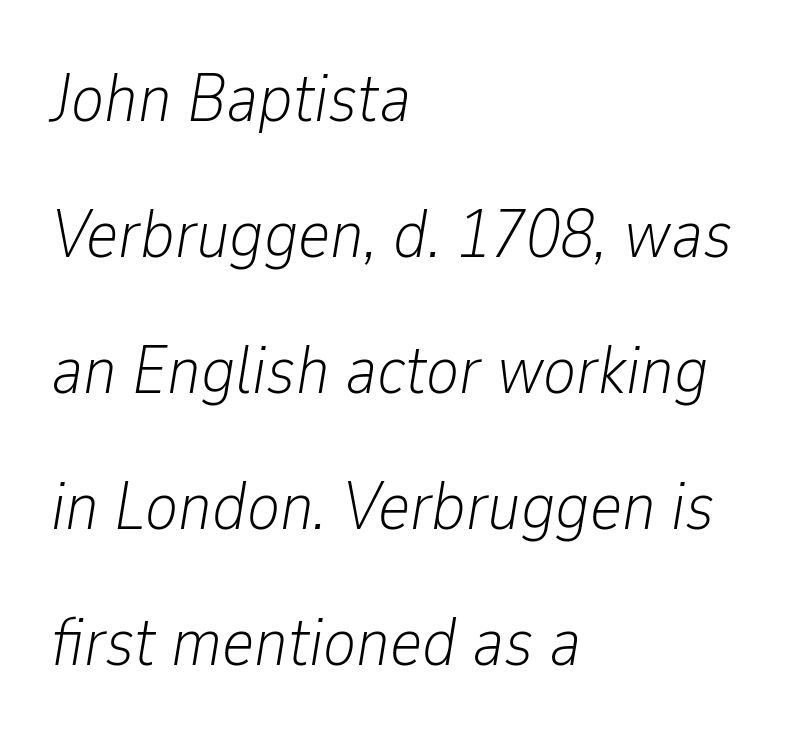
The image shows 69 px light, condensed type, italic (leaning right); set left-aligned, loose line spacing (1.97x), normal letter spacing, not underlined; low stroke contrast and a medium x-height.
